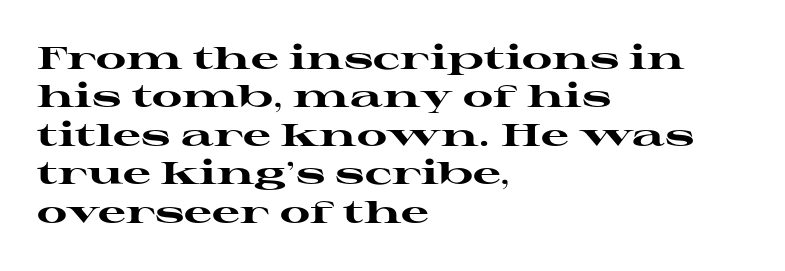
{"serif": "yes", "italic": "no", "bold": "yes", "weight": "heavy", "width": "wide", "stroke_contrast": "high", "x_height": "medium", "monospaced": "no", "underline": "no", "align": "left", "line_spacing_ratio": 1.24, "letter_spacing": "normal", "letter_spacing_em": 0.0, "glyph_px": 31}
